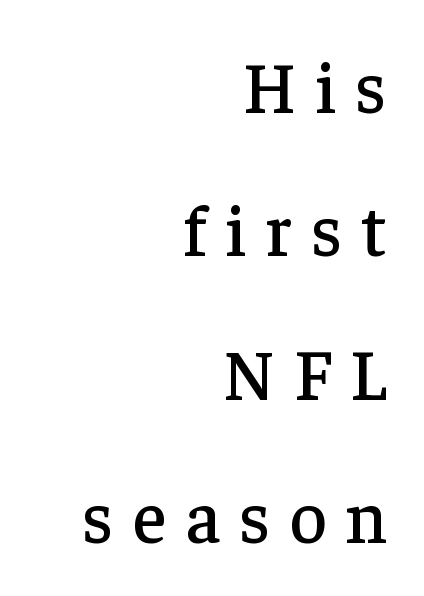
{"serif": "yes", "italic": "no", "width": "normal", "stroke_contrast": "low", "x_height": "medium", "monospaced": "no", "underline": "no", "align": "right", "line_spacing": "loose", "line_spacing_ratio": 1.99, "letter_spacing": "wide", "letter_spacing_em": 0.26, "glyph_px": 72}
